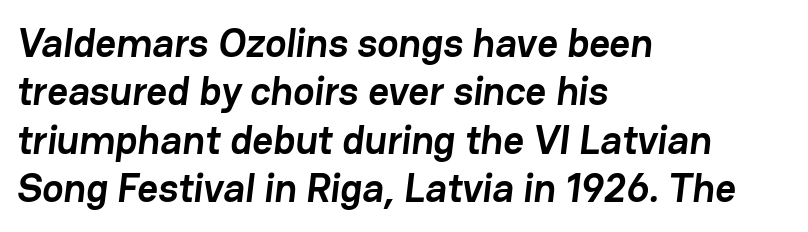
The letters advance in unequal steps, a hallmark of proportional type. Strong, thick strokes mark this as bold type. The lines in this sample share a left origin and differ only in where they stop. A typesetter would call this zero additional tracking.
